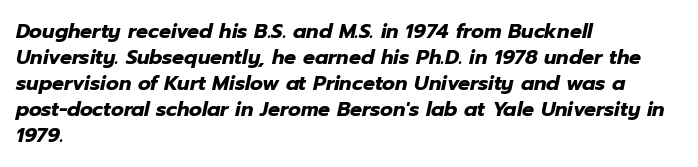
A dark, heavy texture on the line: the type is bold. This rendering uses left alignment, leaving the right contour irregular. A normal amount of white space separates one row of letters from the next. Characters are canted at an angle relative to the baseline's perpendicular.
